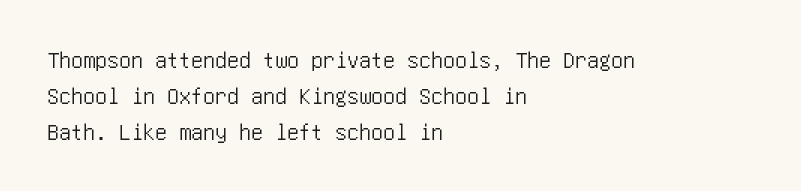
Leading: standard. Ascenders rise straight up at ninety degrees. Nobody drew a line under any word here. Here the glyphs are tracked normally, forming tight word shapes. All the whitespace from short lines collects on the right.
